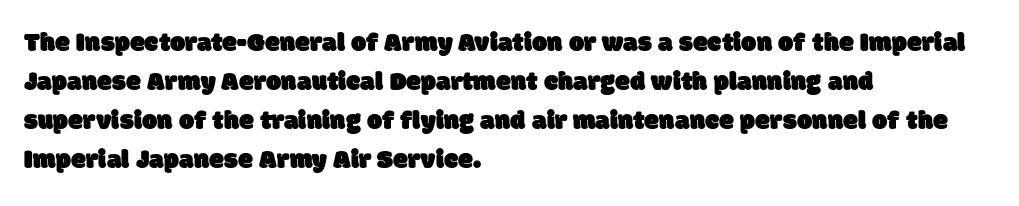
{"underline": "no", "align": "left", "line_spacing": "normal", "line_spacing_ratio": 1.44, "letter_spacing": "normal", "letter_spacing_em": 0.0, "glyph_px": 27}
